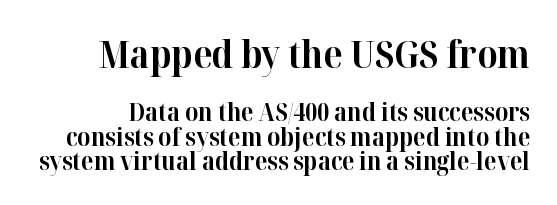
{"serif": "yes", "italic": "no", "bold": "yes", "weight": "bold", "width": "normal", "stroke_contrast": "high", "x_height": "medium", "monospaced": "no", "underline": "no", "line_spacing": "tight", "line_spacing_ratio": 0.97, "letter_spacing": "normal", "letter_spacing_em": 0.0, "larger_block": "first", "size_ratio": 1.52, "glyph_px": 38}
